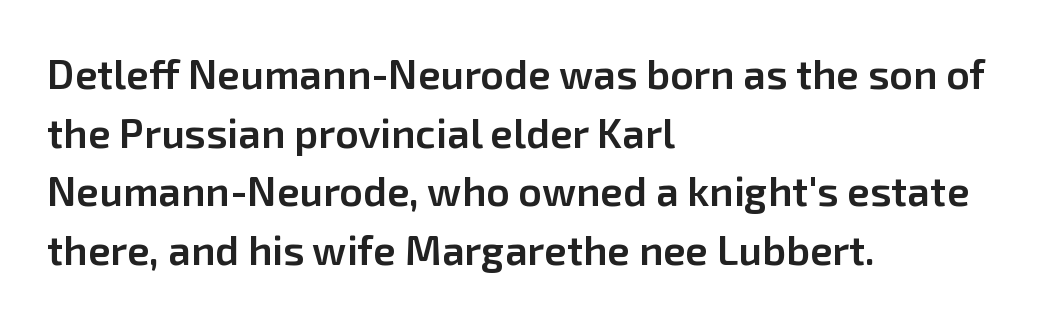
The image shows 41 px semibold sans-serif type, upright; set left-aligned, normal line spacing (1.43x), normal letter spacing, not underlined; low stroke contrast and a medium x-height.
